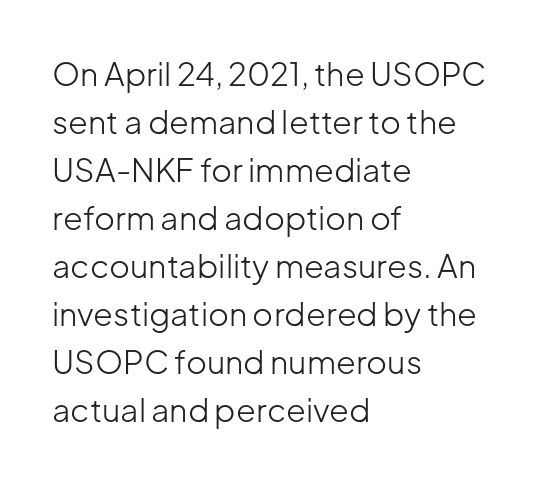
Q: Is the text bold? A: No.
Q: Is the text italic (slanted)? A: No, it is upright.
Q: Is the typeface a serif or a sans-serif typeface? A: Sans-serif.
Q: Is the text underlined? A: No.
Q: How is the paragraph aligned? A: Left-aligned.
Q: Is the spacing between letters normal or unusually wide? A: Normal.
Q: Is the spacing between lines tight, normal or loose? A: Normal.
Q: Width (condensed, normal, or wide)? A: Normal.
Q: Stroke contrast? A: Low.
Q: x-height? A: Medium.
Q: Monospaced? A: No.
